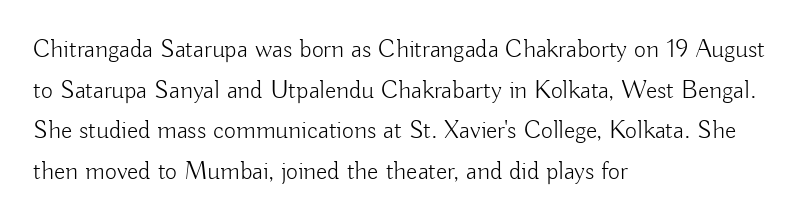
The image shows 26 px text type, upright; set left-aligned, normal line spacing (1.56x), normal letter spacing, not underlined.
